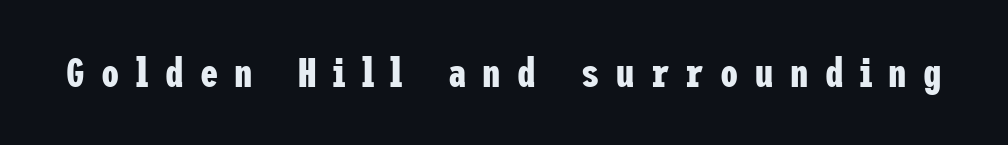
{"serif": "no", "italic": "no", "bold": "yes", "weight": "bold", "width": "condensed", "stroke_contrast": "low", "x_height": "medium", "underline": "no", "letter_spacing": "wide", "letter_spacing_em": 0.4, "glyph_px": 41}
